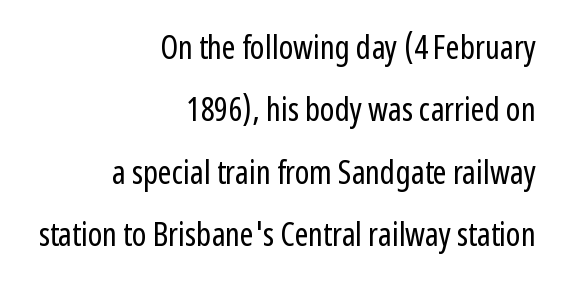
Q: Is the text bold? A: No.
Q: Is the text italic (slanted)? A: No, it is upright.
Q: Is the typeface a serif or a sans-serif typeface? A: Sans-serif.
Q: Is the text underlined? A: No.
Q: How is the paragraph aligned? A: Right-aligned.
Q: Is the spacing between letters normal or unusually wide? A: Normal.
Q: Width (condensed, normal, or wide)? A: Condensed.
Q: Stroke contrast? A: Low.
Q: x-height? A: Medium.
Q: Monospaced? A: No.
